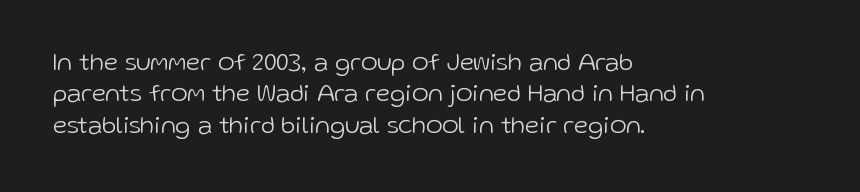
The image shows 25 px text type, upright; set left-aligned, normal line spacing (1.26x), normal letter spacing, not underlined.
